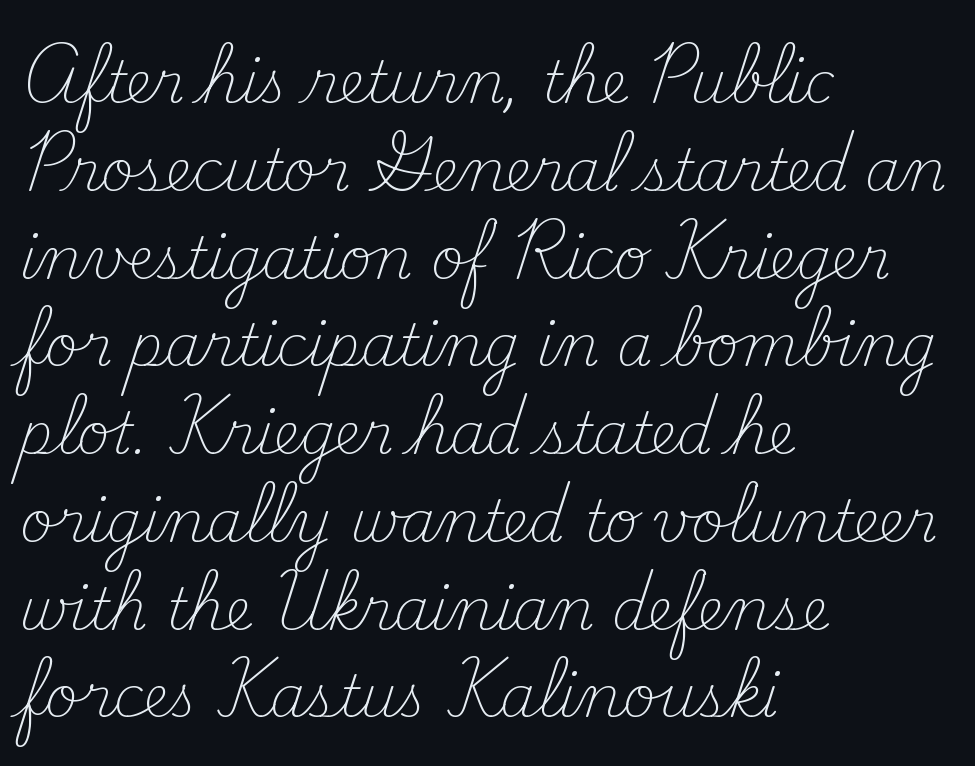
The face used here is proportionally spaced, like ordinary book or web type. In terms of letterform style, serifs are clearly present. Short note: letters normally spaced. Short and long lines alike share a common starting point at left. Lines of text with bare space underneath. Caption: face not bold, strokes unweighted.
